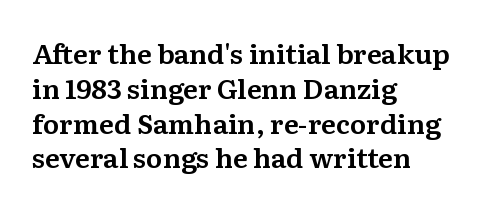
Q: Is the text italic (slanted)? A: No, it is upright.
Q: Is the text underlined? A: No.
Q: How is the paragraph aligned? A: Left-aligned.
Q: Is the spacing between letters normal or unusually wide? A: Normal.
Q: Is the spacing between lines tight, normal or loose? A: Normal.
